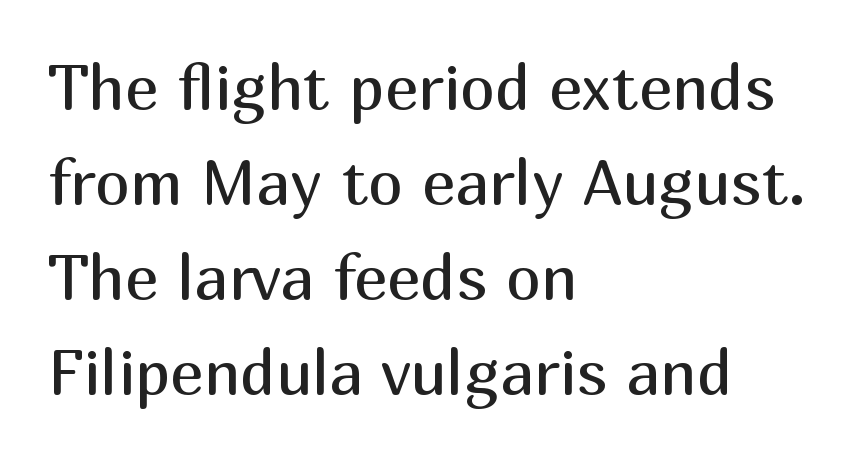
Default kerning and tracking; the words read as compact shapes. A classic flush-left, rag-right setting is used for this passage. The typeface chosen for these lines omits serifs. Quick note: interline space is typical.
